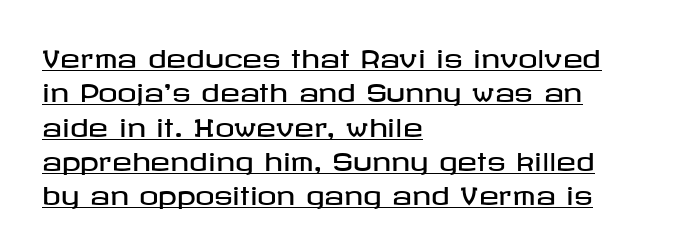
Upright lettering throughout. This rendering leaves character spacing at its baseline value. The vertical gap from one line to the next is medium. The paragraph has a hard left edge and a soft right edge. In designer terms, the underline attribute is active on this setting.
